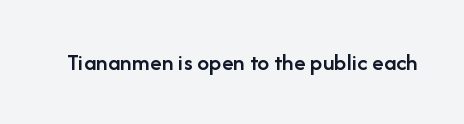
Quick note: underline off. Rendered with straight, roman letterforms. Each word holds together tightly as a unit, with standard inter-letter gaps. Slightly chunky letters — semibold, I'd say, not full bold.
